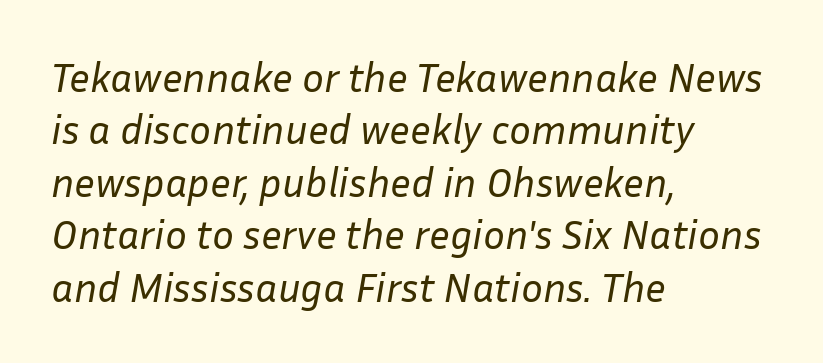
The text carries the slant typical of an italic or oblique font. Does extra space separate the letters? No, they use regular spacing. These lines sit exactly where default settings would place them. Descenders hang freely into open space.
